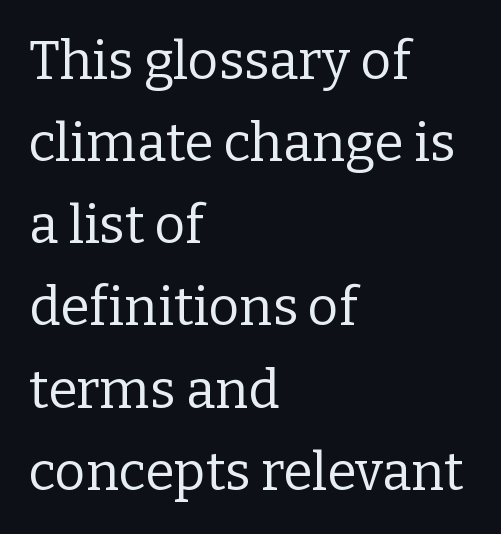
{"serif": "yes", "italic": "no", "bold": "no", "weight": "regular", "width": "normal", "stroke_contrast": "low", "x_height": "medium", "monospaced": "no", "underline": "no", "align": "left", "line_spacing": "normal", "line_spacing_ratio": 1.55, "letter_spacing": "normal", "letter_spacing_em": 0.0, "glyph_px": 53}
